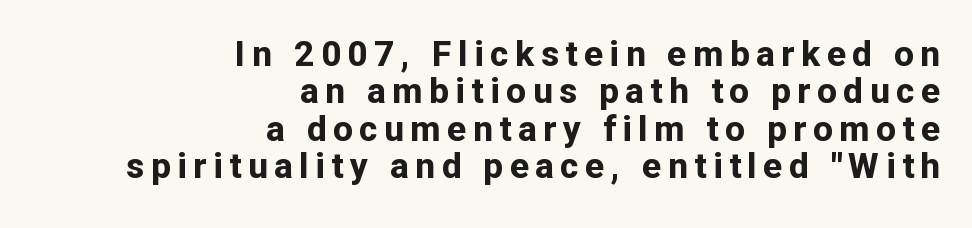
The image shows 35 px bold sans-serif type, upright; set right-aligned, tight line spacing (1.07x), not underlined; low stroke contrast and a medium x-height.
